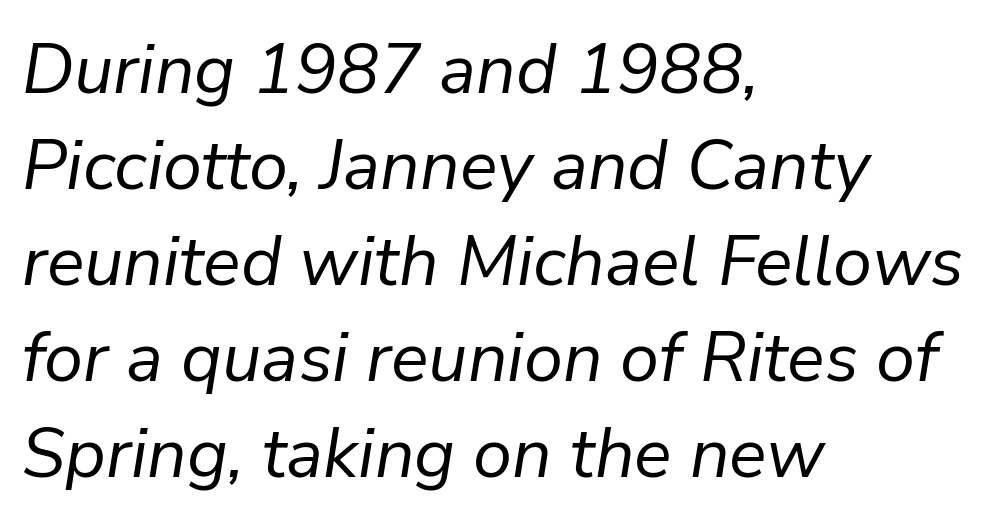
The image shows 70 px regular-weight type, italic (leaning right); set left-aligned, normal line spacing (1.37x), normal letter spacing, not underlined; low stroke contrast and a medium x-height.
